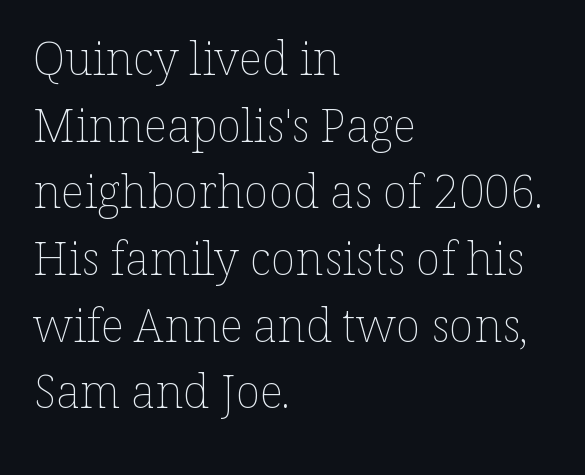
{"italic": "no", "bold": "no", "weight": "thin", "width": "normal", "stroke_contrast": "low", "x_height": "medium", "monospaced": "no", "underline": "no", "align": "left", "line_spacing": "normal", "line_spacing_ratio": 1.45, "letter_spacing": "normal", "letter_spacing_em": 0.0, "glyph_px": 46}
